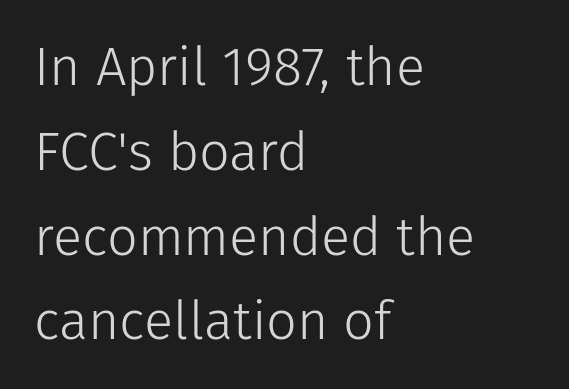
Q: Is the text bold? A: No.
Q: Is the text italic (slanted)? A: No, it is upright.
Q: Is the typeface a serif or a sans-serif typeface? A: Sans-serif.
Q: Is the text underlined? A: No.
Q: How is the paragraph aligned? A: Left-aligned.
Q: Is the spacing between letters normal or unusually wide? A: Normal.
Q: Is the spacing between lines tight, normal or loose? A: Normal.
Q: Width (condensed, normal, or wide)? A: Normal.
Q: Stroke contrast? A: Low.
Q: x-height? A: Medium.
Q: Monospaced? A: No.
